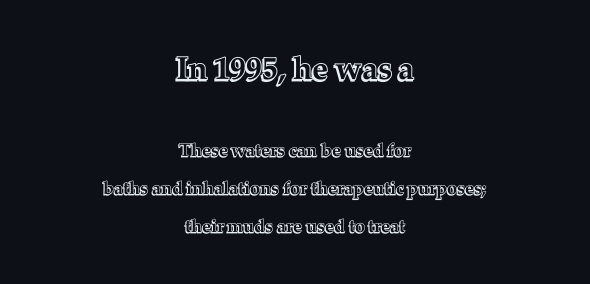
The image shows 32 px text type, upright; set centered, loose line spacing (2.09x), normal letter spacing, not underlined; the first (top) block is 1.78x larger; a medium x-height.
